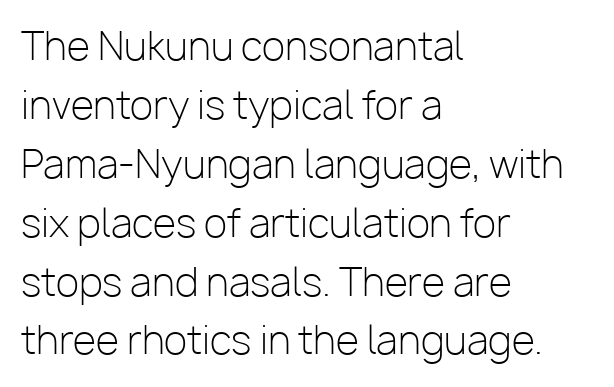
Q: Is the text bold? A: No.
Q: Is the text italic (slanted)? A: No, it is upright.
Q: Is the typeface a serif or a sans-serif typeface? A: Sans-serif.
Q: Is the text underlined? A: No.
Q: How is the paragraph aligned? A: Left-aligned.
Q: Is the spacing between letters normal or unusually wide? A: Normal.
Q: Is the spacing between lines tight, normal or loose? A: Normal.
Q: Width (condensed, normal, or wide)? A: Normal.
Q: Stroke contrast? A: Low.
Q: x-height? A: Medium.
Q: Monospaced? A: No.
